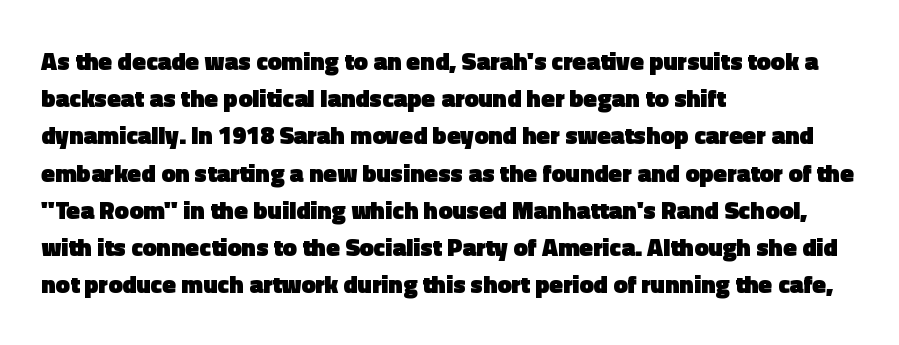
Italic: no, the glyphs are upright roman. Weight: bold. A typesetter would call this zero additional tracking. Does the copy run flush right? No — it runs flush left. In terms of leading, this rendering sits right in the middle. Quick note: underline off.
